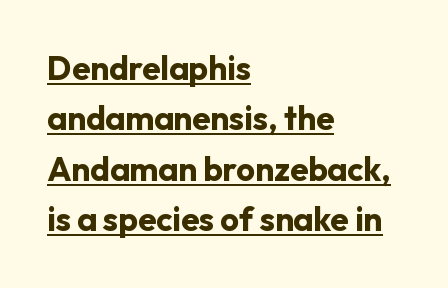
{"serif": "no", "italic": "no", "bold": "yes", "weight": "bold", "width": "normal", "stroke_contrast": "low", "x_height": "medium", "monospaced": "no", "underline": "yes", "align": "left", "line_spacing": "normal", "line_spacing_ratio": 1.53, "letter_spacing": "normal", "letter_spacing_em": 0.0, "glyph_px": 33}
